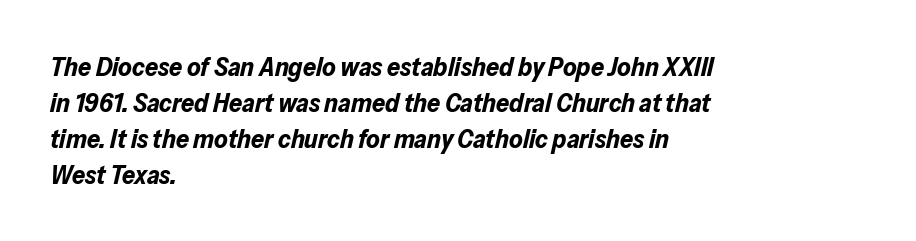
Q: Is the text bold? A: Yes.
Q: Is the text italic (slanted)? A: Yes, it leans right by about 13 degrees.
Q: Is the text underlined? A: No.
Q: How is the paragraph aligned? A: Left-aligned.
Q: Is the spacing between letters normal or unusually wide? A: Normal.
Q: Is the spacing between lines tight, normal or loose? A: Normal.
